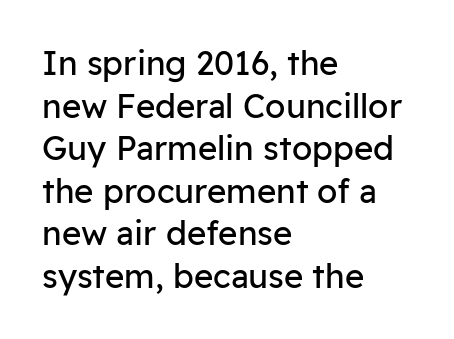
Q: Is the text bold? A: No.
Q: Is the text italic (slanted)? A: No, it is upright.
Q: Is the typeface a serif or a sans-serif typeface? A: Sans-serif.
Q: Is the text underlined? A: No.
Q: How is the paragraph aligned? A: Left-aligned.
Q: Is the spacing between letters normal or unusually wide? A: Normal.
Q: Is the spacing between lines tight, normal or loose? A: Normal.
Q: Width (condensed, normal, or wide)? A: Normal.
Q: Stroke contrast? A: Low.
Q: x-height? A: Medium.
Q: Monospaced? A: No.
